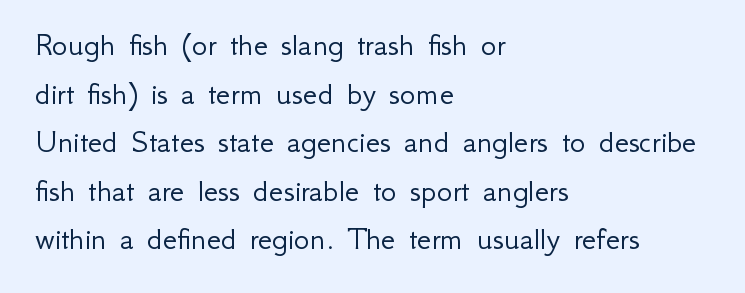
{"serif": "no", "italic": "no", "bold": "no", "weight": "light", "width": "normal", "stroke_contrast": "low", "x_height": "small", "monospaced": "no", "underline": "no", "align": "left", "line_spacing": "normal", "line_spacing_ratio": 1.47, "letter_spacing": "normal", "letter_spacing_em": 0.0, "glyph_px": 33}
